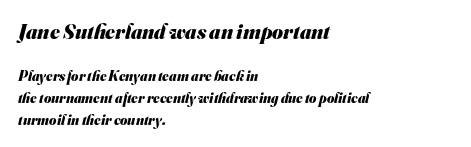
The image shows 21 px bold type; set left-aligned, normal line spacing (1.55x), normal letter spacing, not underlined; the first (top) block is 1.5x larger.
